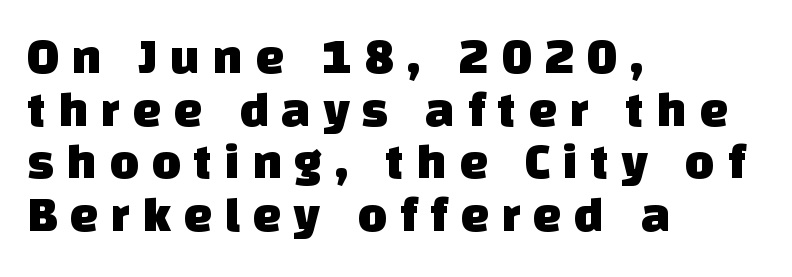
Reading down the block, your eye returns to a fixed left position each line. A typesetter would call this proportional, since set widths differ per character. Tracking here is generous; glyphs stand well apart from one another. Line spacing here is tight.
